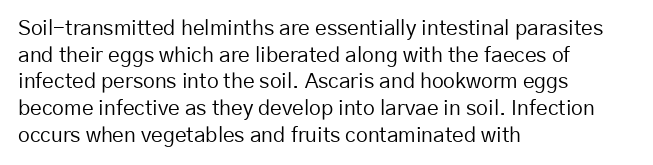
{"italic": "no", "bold": "no", "underline": "no", "align": "left", "line_spacing": "normal", "line_spacing_ratio": 1.27, "letter_spacing": "normal", "letter_spacing_em": 0.0, "glyph_px": 21}
